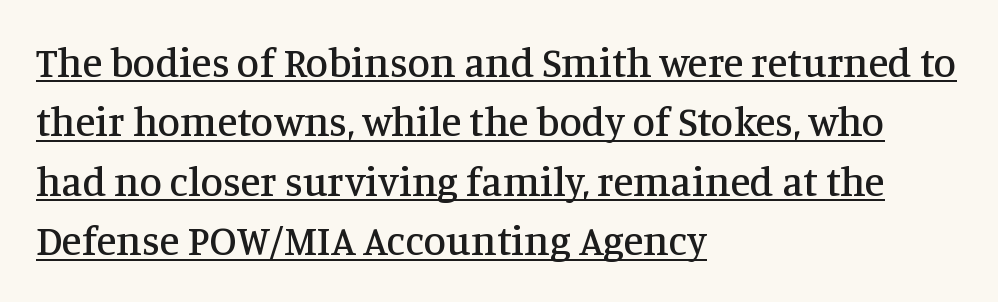
The image shows 41 px serif type, upright; set left-aligned, normal line spacing (1.45x), normal letter spacing, underlined; medium stroke contrast and a large x-height.
